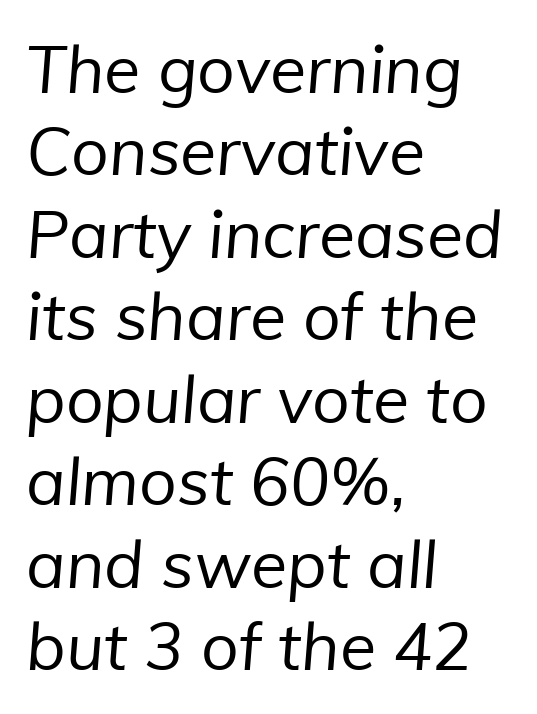
{"serif": "no", "bold": "no", "weight": "regular", "width": "normal", "stroke_contrast": "low", "x_height": "medium", "monospaced": "no", "underline": "no", "align": "left", "line_spacing": "normal", "line_spacing_ratio": 1.25, "letter_spacing": "normal", "letter_spacing_em": 0.0, "glyph_px": 66}
